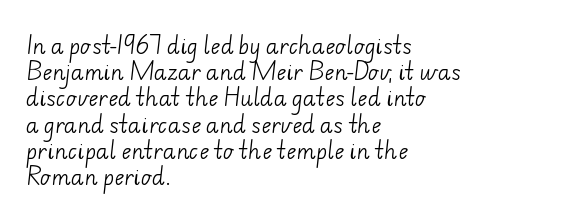
Q: Is the text bold? A: No.
Q: Is the text underlined? A: No.
Q: How is the paragraph aligned? A: Left-aligned.
Q: Is the spacing between letters normal or unusually wide? A: Normal.
Q: Is the spacing between lines tight, normal or loose? A: Normal.
